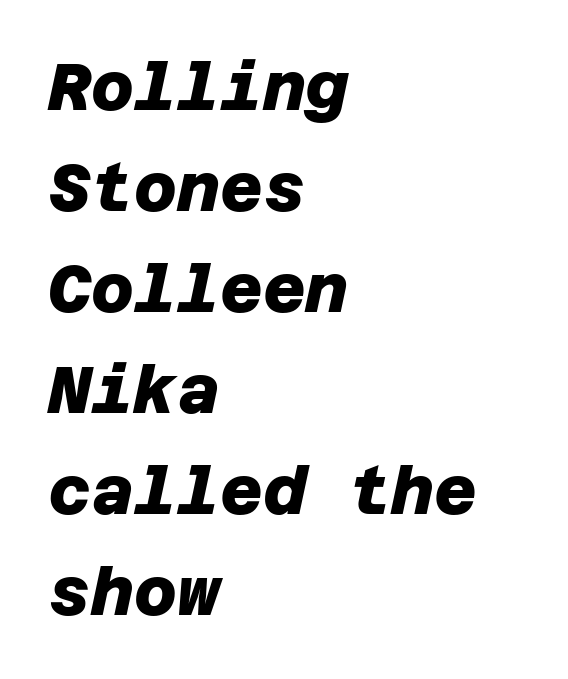
The image shows 66 px heavy sans-serif type; set left-aligned, normal line spacing (1.53x), normal letter spacing, not underlined; low stroke contrast and a large x-height.
